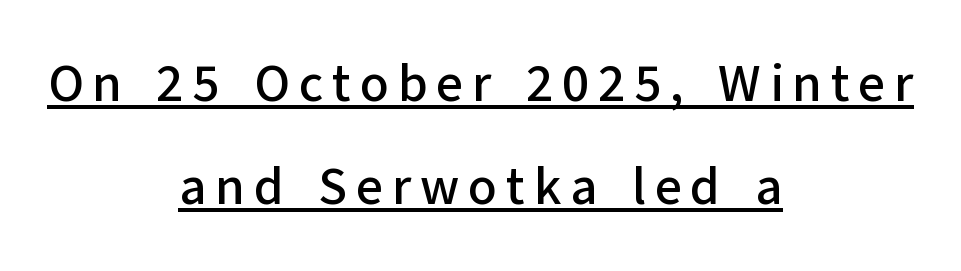
The image shows 52 px sans-serif type, upright; set centered, loose line spacing (1.99x), underlined; low stroke contrast and a medium x-height.
